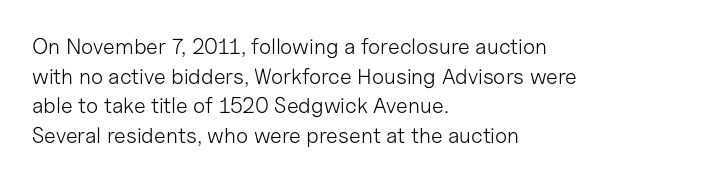
Q: Is the text bold? A: No.
Q: Is the text italic (slanted)? A: No, it is upright.
Q: Is the text underlined? A: No.
Q: How is the paragraph aligned? A: Left-aligned.
Q: Is the spacing between letters normal or unusually wide? A: Normal.
Q: Is the spacing between lines tight, normal or loose? A: Normal.
